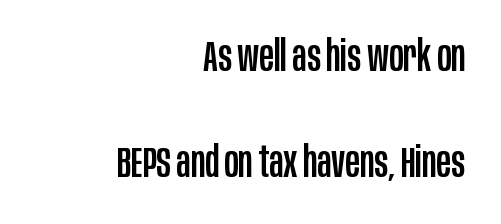
Nope, not italic — everything's standing straight. The space between consecutive lines is lavish. Nobody touched the tracking dial on this one. Visually the block forms a straight wall on the right and a jagged coastline on the left. The face used here is a sans, in the tradition of grotesques and geometrics. Underlining? Definitely not there.
